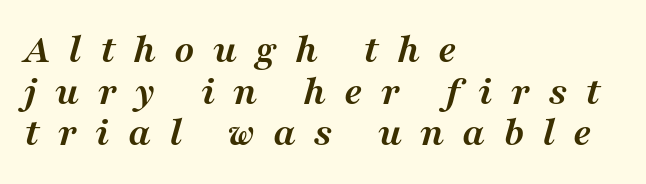
Where is the straight margin? On the left. Is this a fixed-width face? No — the glyphs have proportional, varying widths. A dark, heavy texture on the line: the type is bold. This sample uses a serif face. Emphasis-style slanted type is in use.
